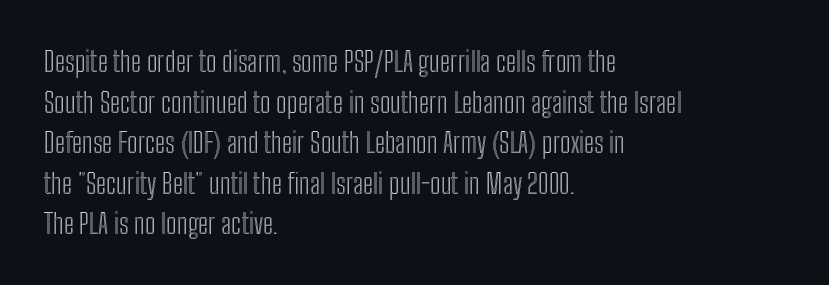
Q: Is the text italic (slanted)? A: No, it is upright.
Q: Is the text underlined? A: No.
Q: How is the paragraph aligned? A: Left-aligned.
Q: Is the spacing between letters normal or unusually wide? A: Normal.
Q: Is the spacing between lines tight, normal or loose? A: Normal.
Q: Width (condensed, normal, or wide)? A: Condensed.
Q: x-height? A: Medium.
Q: Monospaced? A: No.
